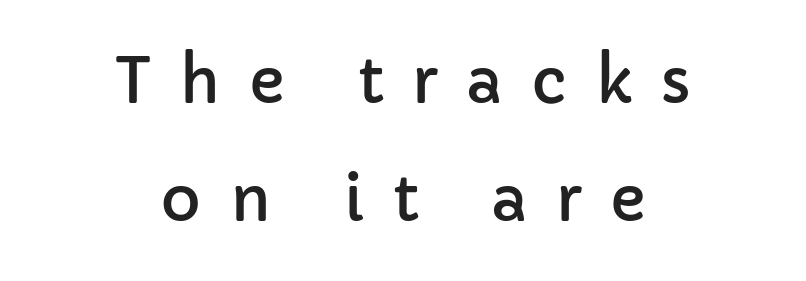
Are there feet on the stems? There aren't — it's a sans. Each new line begins a long way beneath the previous one. Type without underlining. Italic? Not at all — the glyphs are vertical. Caption: expanded tracking, letters set apart. The letters advance in unequal steps, a hallmark of proportional type.
